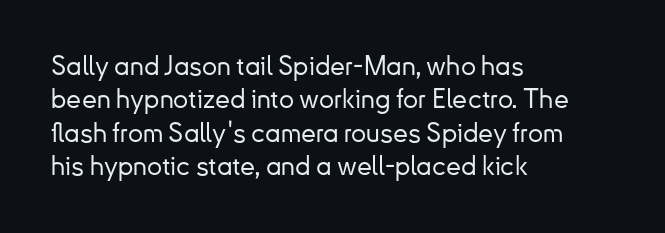
The specimen reads as upright at a glance. The words here are not underlined. Horizontal alignment here is leftward, the default for most running prose. The gaps between neighbouring characters are ordinary and unremarkable.
